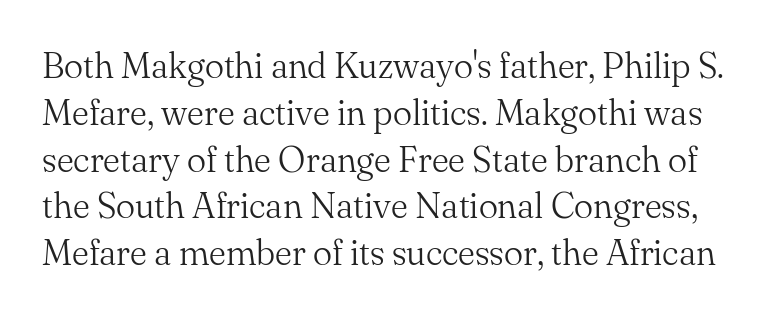
{"serif": "yes", "italic": "no", "bold": "no", "weight": "light", "width": "normal", "stroke_contrast": "medium", "x_height": "small", "monospaced": "no", "underline": "no", "line_spacing": "normal", "line_spacing_ratio": 1.3, "letter_spacing": "normal", "letter_spacing_em": 0.0, "glyph_px": 36}
